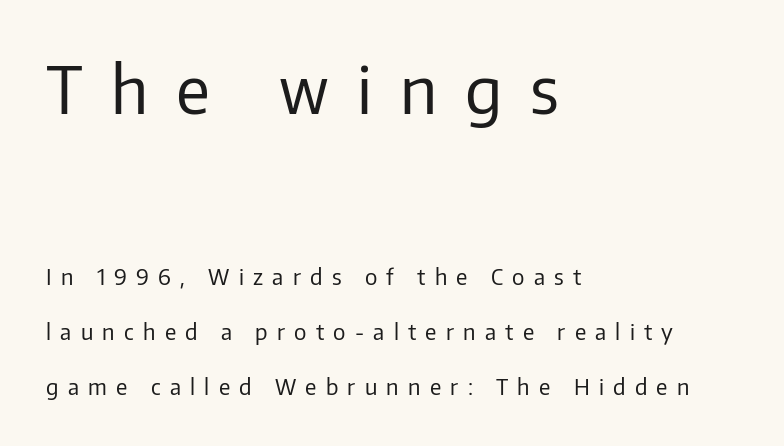
Q: Is the text bold? A: No.
Q: Is the text italic (slanted)? A: No, it is upright.
Q: Is the typeface a serif or a sans-serif typeface? A: Sans-serif.
Q: Is the text underlined? A: No.
Q: How is the paragraph aligned? A: Left-aligned.
Q: Is the spacing between letters normal or unusually wide? A: Unusually wide.
Q: Is the spacing between lines tight, normal or loose? A: Loose.
Q: Which block of text is set in a larger size, the first (top) or the second (bottom)? A: The first (top) one.
Q: Width (condensed, normal, or wide)? A: Normal.
Q: Stroke contrast? A: Low.
Q: x-height? A: Medium.
Q: Monospaced? A: No.
